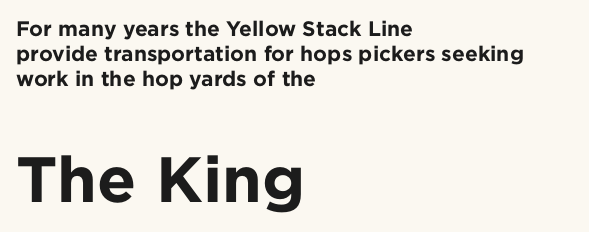
Q: Is the text bold? A: Yes.
Q: Is the text italic (slanted)? A: No, it is upright.
Q: Is the typeface a serif or a sans-serif typeface? A: Sans-serif.
Q: Is the text underlined? A: No.
Q: How is the paragraph aligned? A: Left-aligned.
Q: Is the spacing between letters normal or unusually wide? A: Normal.
Q: Which block of text is set in a larger size, the first (top) or the second (bottom)? A: The second (bottom) one.
Q: Width (condensed, normal, or wide)? A: Normal.
Q: Stroke contrast? A: Low.
Q: x-height? A: Medium.
Q: Monospaced? A: No.
